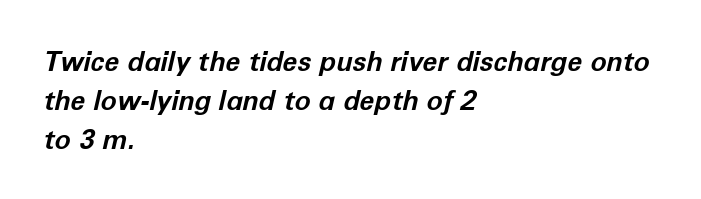
Regular leading. You'd pick this weight for a headline — it's a proper bold. The area under the type is left untouched. Slanted lettering throughout.
